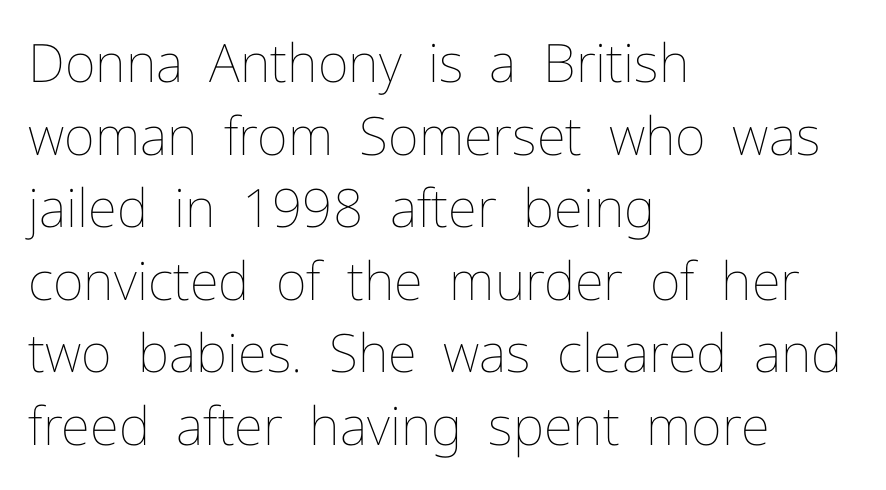
{"italic": "no", "bold": "no", "weight": "thin", "width": "normal", "stroke_contrast": "low", "x_height": "medium", "monospaced": "no", "underline": "no", "align": "left", "line_spacing": "normal", "line_spacing_ratio": 1.37, "letter_spacing": "normal", "letter_spacing_em": 0.0, "glyph_px": 53}
